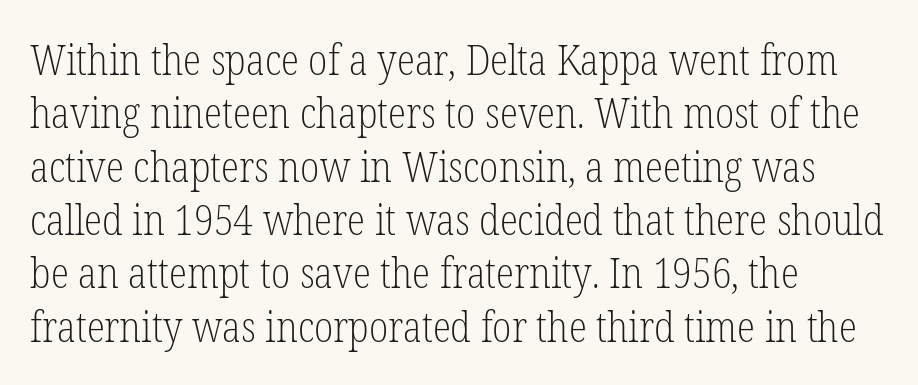
Here the glyphs are tracked normally, forming tight word shapes. Vertically, the passage feels balanced, rows spaced as you'd expect. Note the varied advance widths — an 'i' is clearly narrower than an 'm'. Quick note: underline off. Check where the strokes stop: tiny serifs finish them off.
